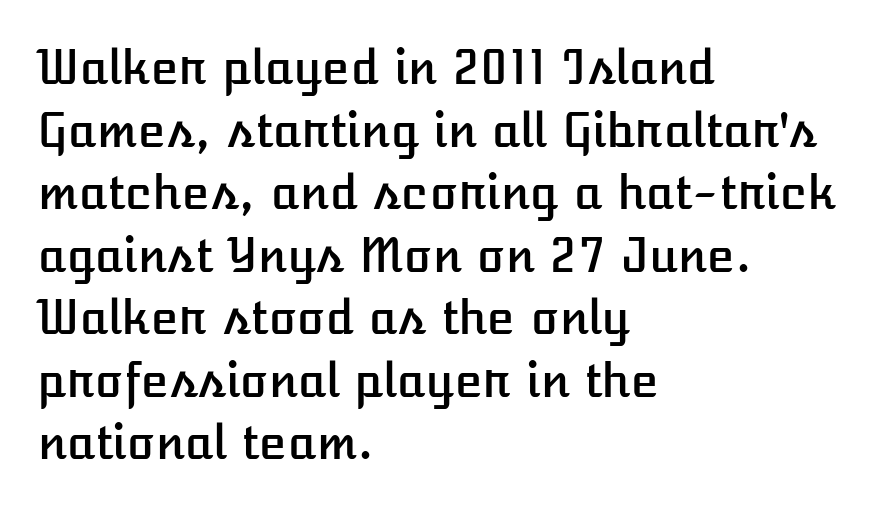
The image shows 46 px text type, upright; set left-aligned, normal line spacing (1.36x), normal letter spacing, not underlined; low stroke contrast and a medium x-height.
